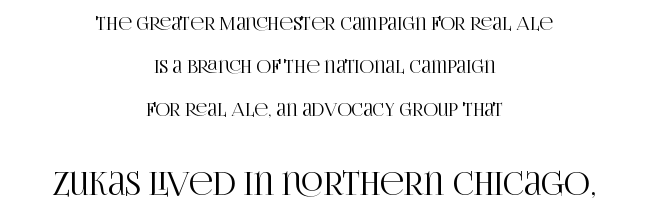
{"serif": "yes", "italic": "no", "width": "condensed", "stroke_contrast": "high", "x_height": "large", "monospaced": "no", "underline": "no", "align": "center", "line_spacing": "loose", "line_spacing_ratio": 2.38, "letter_spacing": "normal", "letter_spacing_em": 0.0, "larger_block": "second", "size_ratio": 1.78, "glyph_px": 32}
